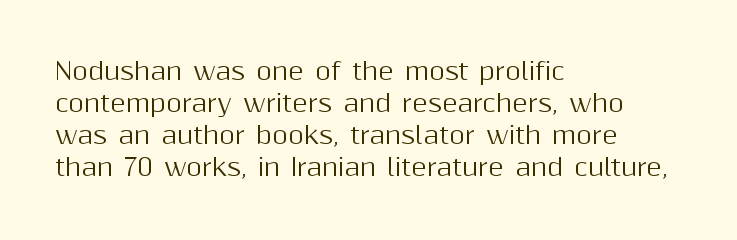
{"italic": "no", "underline": "no", "align": "left", "line_spacing": "normal", "line_spacing_ratio": 1.34, "letter_spacing": "normal", "letter_spacing_em": 0.0, "glyph_px": 24}
